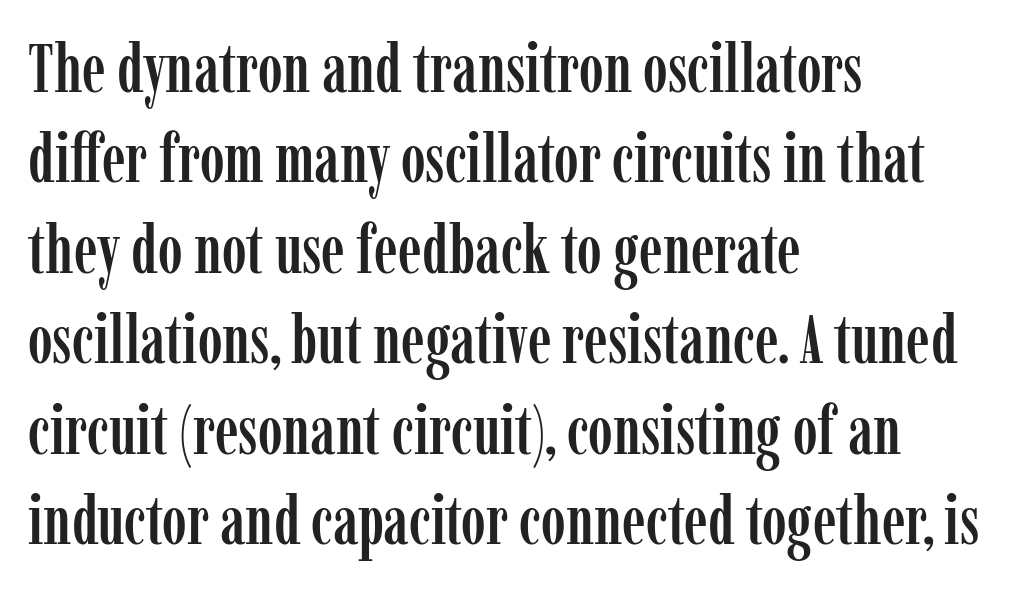
Here the designer chose a conventional face with non-uniform glyph widths. A bare baseline throughout the passage. Characters follow at the spacing the type designer built in. Serifs: yes, visible at the terminals of the letterforms. The rag falls on the right side of this text block. Is there any slant? The stems are plumb.
